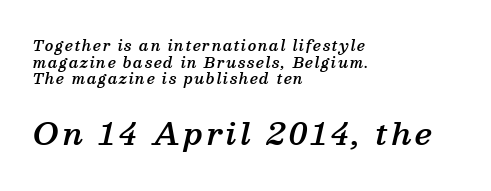
In terms of weight, the rendering is demibold, just under bold. The face used here is seriffed, in the tradition of book romans. Letters rest on an invisible, unmarked baseline. The rendering uses natural spacing where letterforms have individual widths. Typeset ragged right — the left edge is the straight one.
